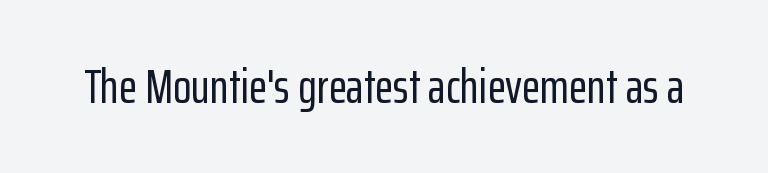
Q: Is the text italic (slanted)? A: No, it is upright.
Q: Is the typeface a serif or a sans-serif typeface? A: Sans-serif.
Q: Is the text underlined? A: No.
Q: Is the spacing between letters normal or unusually wide? A: Normal.
Q: Width (condensed, normal, or wide)? A: Condensed.
Q: Stroke contrast? A: Low.
Q: x-height? A: Medium.
Q: Monospaced? A: No.
